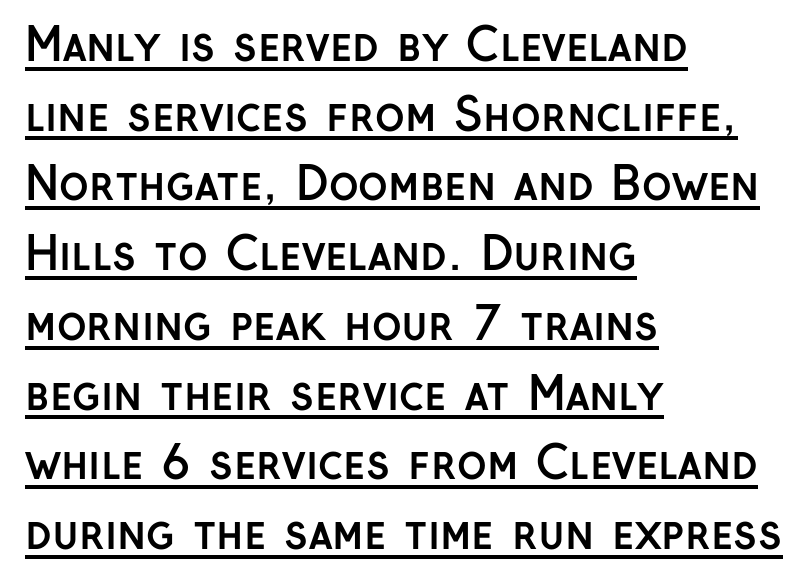
Q: Is the text bold? A: Yes.
Q: Is the text italic (slanted)? A: No, it is upright.
Q: Is the typeface a serif or a sans-serif typeface? A: Sans-serif.
Q: Is the text underlined? A: Yes.
Q: How is the paragraph aligned? A: Left-aligned.
Q: Is the spacing between letters normal or unusually wide? A: Normal.
Q: Is the spacing between lines tight, normal or loose? A: Normal.
Q: Width (condensed, normal, or wide)? A: Normal.
Q: Stroke contrast? A: Low.
Q: x-height? A: Medium.
Q: Monospaced? A: No.
